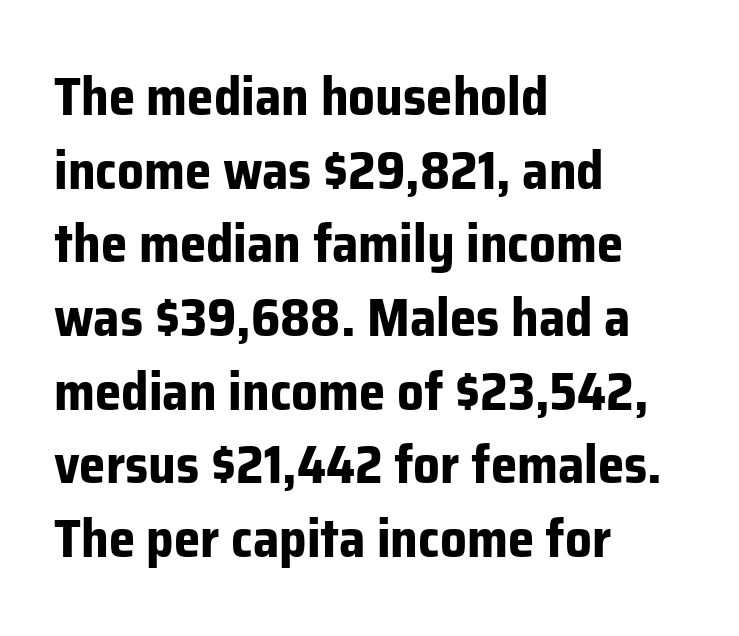
Q: Is the text bold? A: Yes.
Q: Is the text italic (slanted)? A: No, it is upright.
Q: Is the typeface a serif or a sans-serif typeface? A: Sans-serif.
Q: Is the text underlined? A: No.
Q: How is the paragraph aligned? A: Left-aligned.
Q: Is the spacing between letters normal or unusually wide? A: Normal.
Q: Is the spacing between lines tight, normal or loose? A: Normal.
Q: Width (condensed, normal, or wide)? A: Normal.
Q: Stroke contrast? A: Low.
Q: x-height? A: Medium.
Q: Monospaced? A: No.
